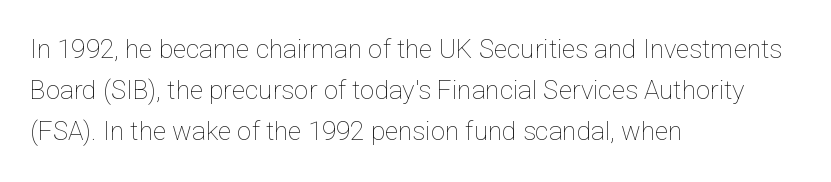
{"italic": "no", "bold": "no", "underline": "no", "align": "left", "line_spacing": "normal", "line_spacing_ratio": 1.58, "letter_spacing": "normal", "letter_spacing_em": 0.0, "glyph_px": 26}
